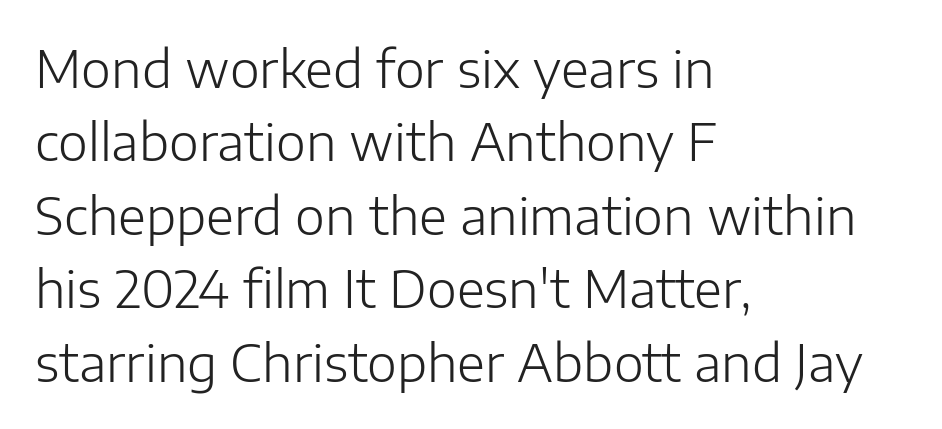
The image shows 51 px light sans-serif type, upright; set left-aligned, normal line spacing (1.44x), normal letter spacing, not underlined; low stroke contrast and a medium x-height.
